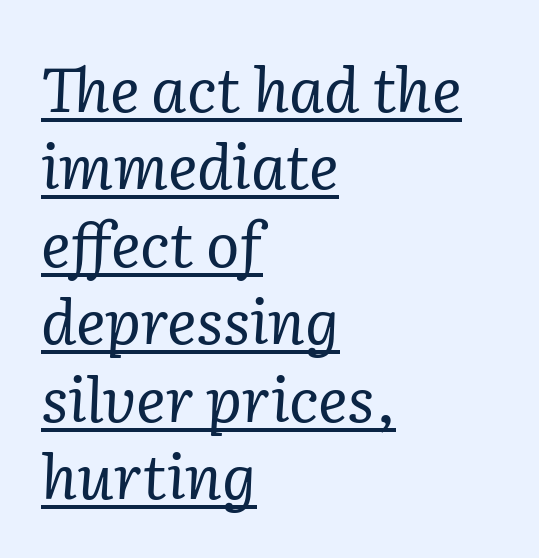
Compared with undecorated copy, this sample adds a rule below the words. The glyphs in this specimen are seriffed. The passage shown leans; its letterforms are oblique. How are the letters spaced? Ordinarily, with no added tracking. The passage shown is typed in a proportional face where columns would drift. Nothing heavy about these letters — not bold at all.
